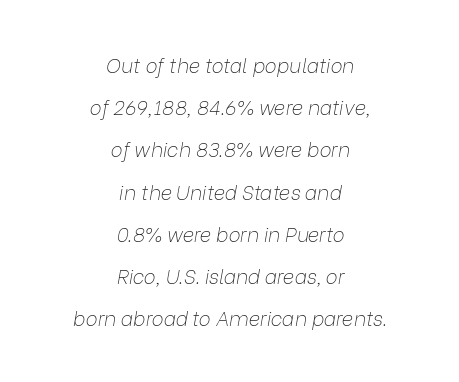
{"italic": "yes", "lean": "right", "slant_degrees": 9, "bold": "no", "underline": "no", "align": "center", "line_spacing": "loose", "line_spacing_ratio": 2.11, "letter_spacing": "normal", "letter_spacing_em": 0.0, "glyph_px": 20}
